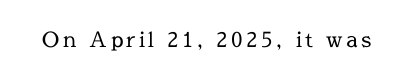
Q: Is the text bold? A: No.
Q: Is the text italic (slanted)? A: No, it is upright.
Q: Is the text underlined? A: No.
